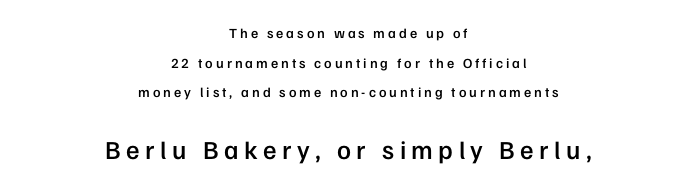
Q: Is the text bold? A: Semi-bold.
Q: Is the text italic (slanted)? A: No, it is upright.
Q: Is the text underlined? A: No.
Q: How is the paragraph aligned? A: Centered.
Q: Is the spacing between letters normal or unusually wide? A: Unusually wide.
Q: Is the spacing between lines tight, normal or loose? A: Loose.
Q: Which block of text is set in a larger size, the first (top) or the second (bottom)? A: The second (bottom) one.
